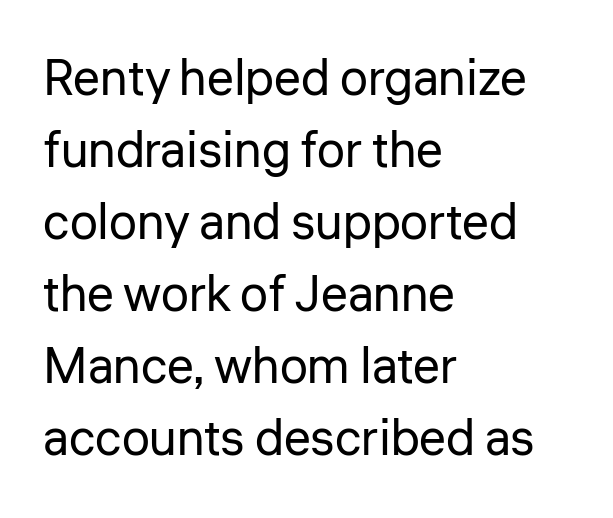
{"serif": "no", "italic": "no", "bold": "no", "weight": "regular", "width": "normal", "stroke_contrast": "low", "x_height": "medium", "monospaced": "no", "underline": "no", "align": "left", "line_spacing": "normal", "line_spacing_ratio": 1.44, "letter_spacing": "normal", "letter_spacing_em": 0.0, "glyph_px": 50}
